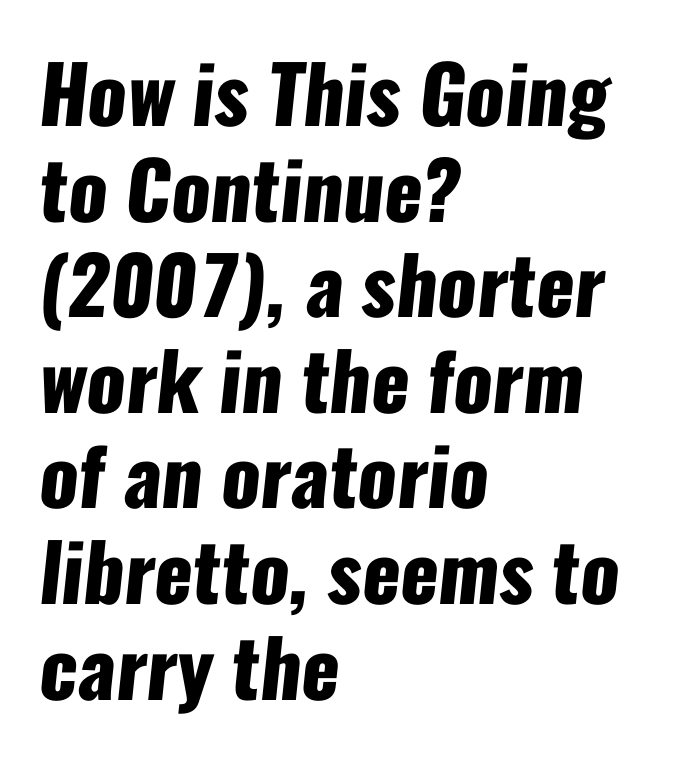
{"serif": "no", "bold": "yes", "weight": "heavy", "width": "condensed", "stroke_contrast": "low", "x_height": "medium", "monospaced": "no", "underline": "no", "align": "left", "line_spacing_ratio": 1.21, "letter_spacing": "normal", "letter_spacing_em": 0.0, "glyph_px": 79}
